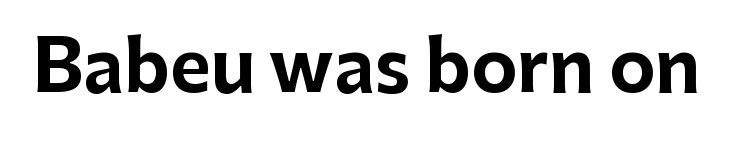
What kind of face is this? One without serifs — a sans. Standard letterfit; no display-style spreading of the glyphs. Each letter keeps its own natural width here, so spacing adapts to shape. Upright lettering throughout. Letters rest on an invisible, unmarked baseline.
